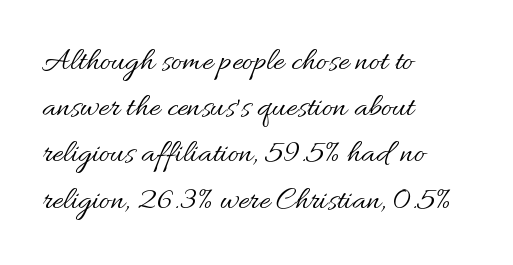
The image shows 33 px regular-weight type; set left-aligned, normal line spacing (1.4x), normal letter spacing, not underlined; medium stroke contrast and a small x-height.
